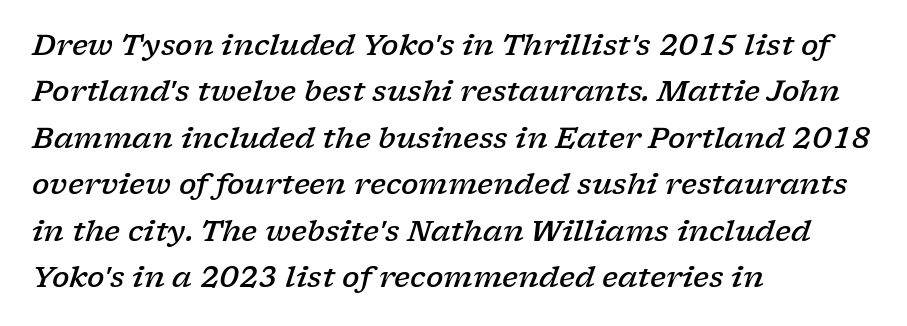
Is this a fixed-width face? No — the glyphs have proportional, varying widths. You could call the tracking neutral — neither tight nor loose. Is there much room between lines? A standard amount, neither cramped nor airy. The zone under the glyphs is completely vacant. Set as a demibold, roughly 600 on the weight scale.
